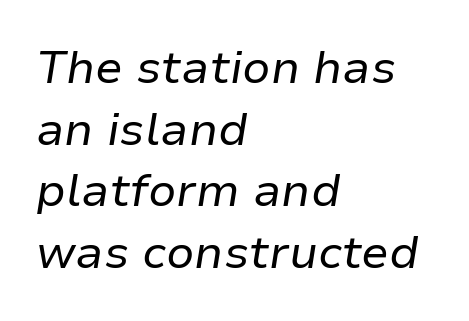
The foot of each line stays bare and open. Characters are canted at an angle relative to the baseline's perpendicular. These glyphs show unthickened strokes, regular width or finer. Line beginnings align vertically; line endings do not.
